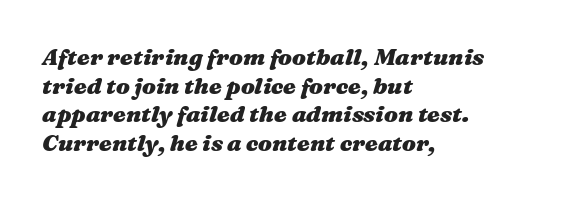
Q: Is the text bold? A: Yes.
Q: Is the text italic (slanted)? A: Yes, it leans right by about 16 degrees.
Q: Is the text underlined? A: No.
Q: How is the paragraph aligned? A: Left-aligned.
Q: Is the spacing between letters normal or unusually wide? A: Normal.
